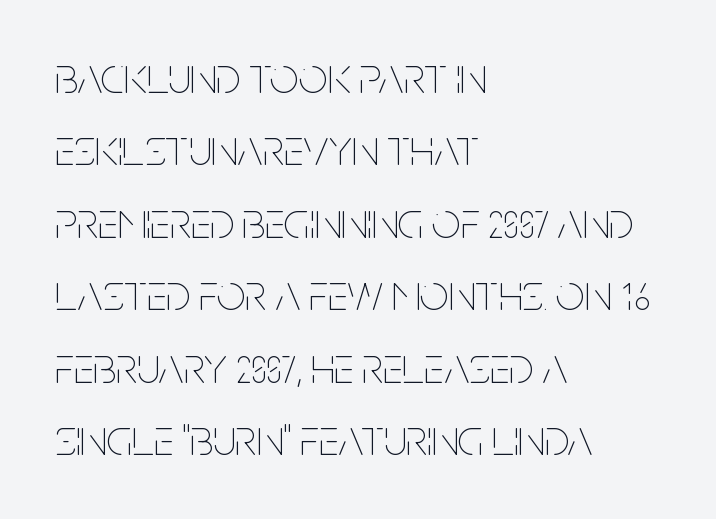
Q: Is the text bold? A: No.
Q: Is the text italic (slanted)? A: No, it is upright.
Q: Is the text underlined? A: No.
Q: How is the paragraph aligned? A: Left-aligned.
Q: Is the spacing between letters normal or unusually wide? A: Normal.
Q: Is the spacing between lines tight, normal or loose? A: Normal.
Q: Width (condensed, normal, or wide)? A: Condensed.
Q: Stroke contrast? A: Low.
Q: x-height? A: Large.
Q: Monospaced? A: No.
